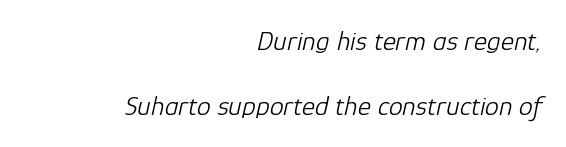
Descenders hang freely into open space. Short and long lines alike share a common ending point at right. The face looks like a standard text weight, possibly lighter. Every character sits at an angle, as italics do. Vertically, the passage feels expansive, rows floating well apart.
